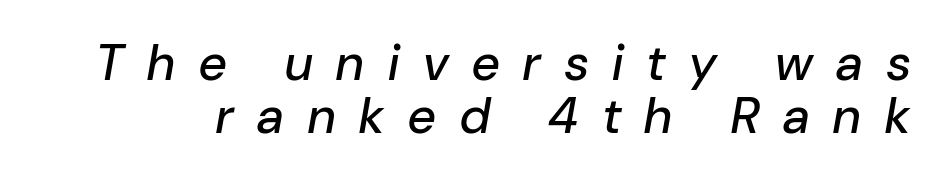
The image shows 50 px text type, italic (leaning right); set tight line spacing (1.07x), unusually wide letter spacing (+0.48 em), not underlined; low stroke contrast and a medium x-height.
